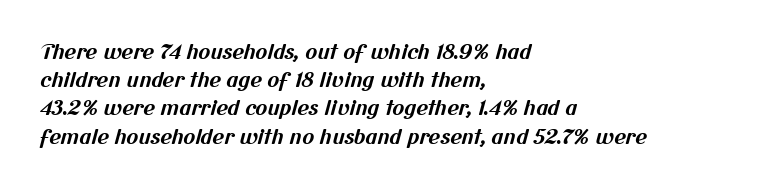
Q: Is the text bold? A: Yes.
Q: Is the text underlined? A: No.
Q: How is the paragraph aligned? A: Left-aligned.
Q: Is the spacing between letters normal or unusually wide? A: Normal.
Q: Is the spacing between lines tight, normal or loose? A: Normal.
